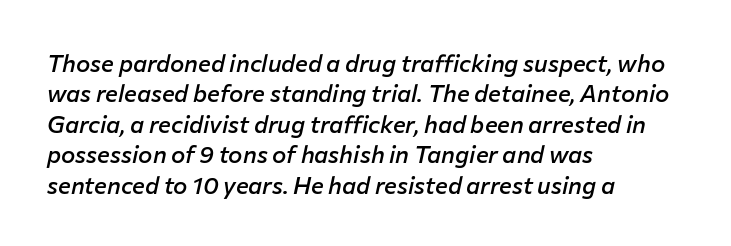
The image shows 24 px text type, italic (leaning right); set left-aligned, normal line spacing (1.27x), normal letter spacing, not underlined.
